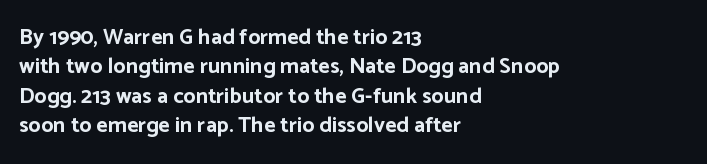
The vertical gap from one line to the next is medium. The rendering uses a bold face; every stroke is thick and dark. When letters stand straight like this, we call the style roman or upright. A typesetter would call this zero additional tracking.
